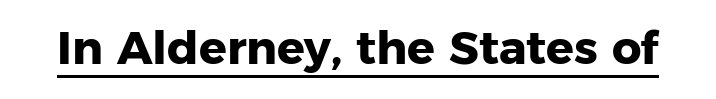
Q: Is the text bold? A: Yes.
Q: Is the text italic (slanted)? A: No, it is upright.
Q: Is the typeface a serif or a sans-serif typeface? A: Sans-serif.
Q: Is the text underlined? A: Yes.
Q: Is the spacing between letters normal or unusually wide? A: Normal.
Q: Width (condensed, normal, or wide)? A: Normal.
Q: Stroke contrast? A: Low.
Q: x-height? A: Medium.
Q: Monospaced? A: No.
